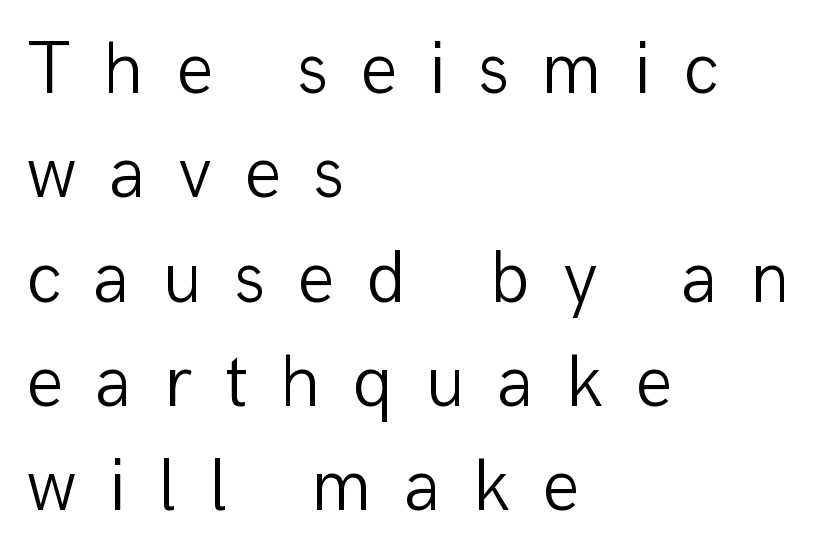
{"serif": "no", "italic": "no", "bold": "no", "weight": "light", "width": "normal", "stroke_contrast": "low", "x_height": "medium", "monospaced": "no", "underline": "no", "align": "left", "line_spacing": "normal", "line_spacing_ratio": 1.41, "letter_spacing": "wide", "letter_spacing_em": 0.43, "glyph_px": 74}
